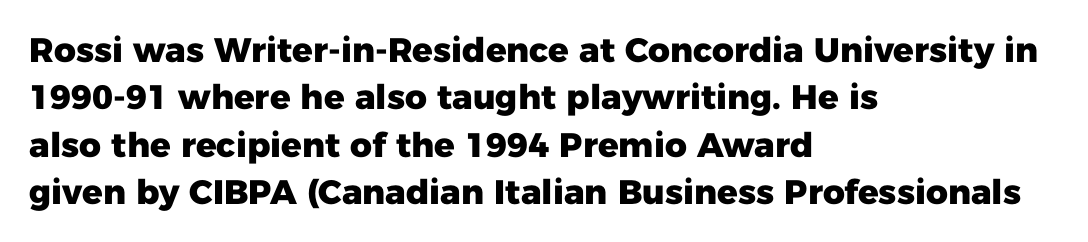
This sample uses an upright cut, with every glyph sitting square on the baseline. What stands out about the letter spacing? Nothing — it is the standard amount. These lines are set flush left with a ragged right edge. Typographically, this falls in the sans-serif category. Interline gaps are of average width in this sample. Quick note: underline off.
